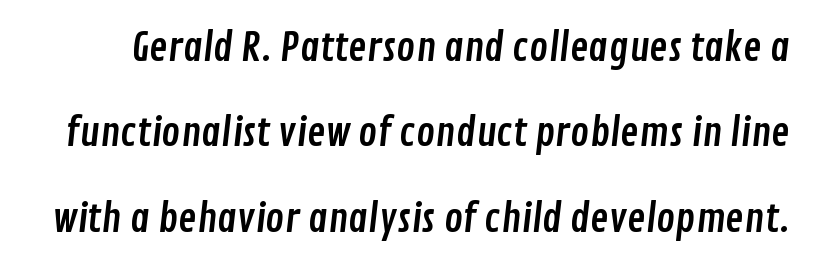
Q: Is the typeface a serif or a sans-serif typeface? A: Sans-serif.
Q: Is the text underlined? A: No.
Q: Is the spacing between letters normal or unusually wide? A: Normal.
Q: Is the spacing between lines tight, normal or loose? A: Loose.
Q: Width (condensed, normal, or wide)? A: Condensed.
Q: Stroke contrast? A: Low.
Q: x-height? A: Medium.
Q: Monospaced? A: No.
